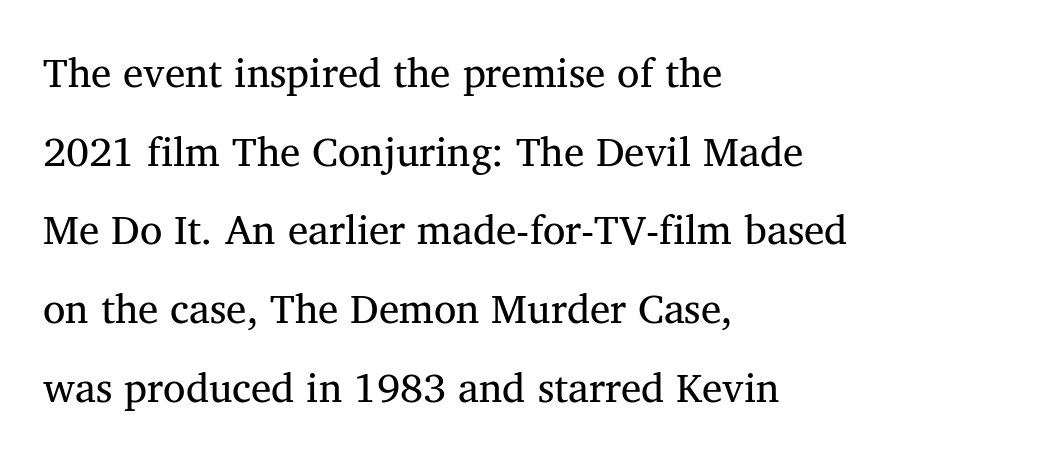
{"serif": "yes", "italic": "no", "width": "normal", "stroke_contrast": "medium", "x_height": "medium", "monospaced": "no", "underline": "no", "align": "left", "line_spacing": "loose", "line_spacing_ratio": 1.92, "letter_spacing": "normal", "letter_spacing_em": 0.0, "glyph_px": 41}
